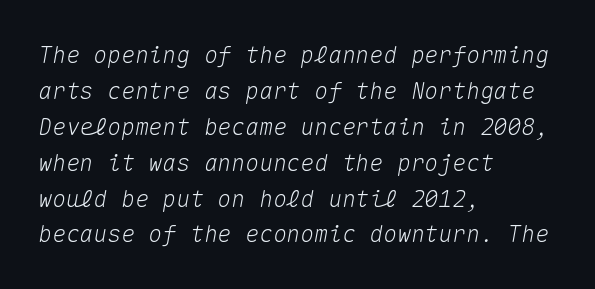
This block has exactly the height ordinary leading produces. Left-aligned paragraph, ragged on the right. Every character sits at an angle, as italics do. Nobody touched the tracking dial on this one. Each row of text sits above clean, open space.
